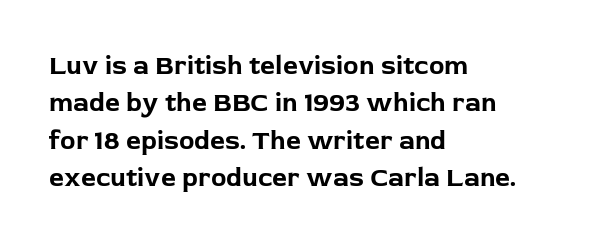
The image shows 26 px bold type, upright; set left-aligned, normal line spacing (1.44x), normal letter spacing, not underlined.
